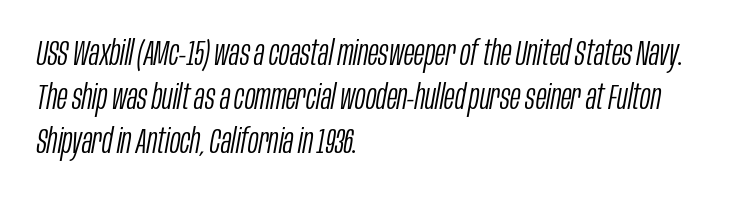
The image shows 35 px light, condensed type, italic (leaning right); set left-aligned, normal line spacing (1.26x), normal letter spacing, not underlined; low stroke contrast and a large x-height.
